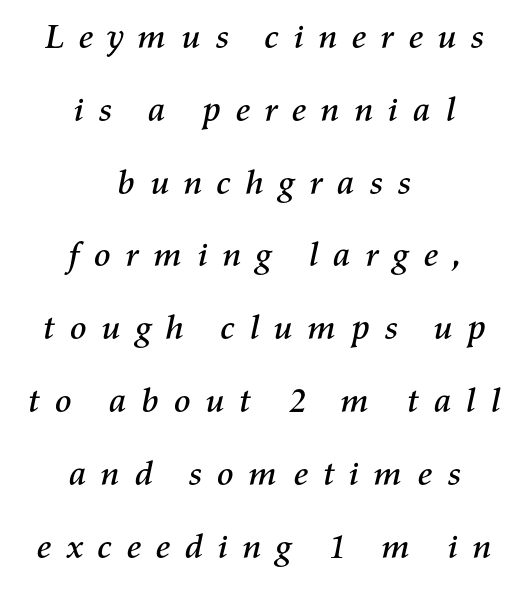
Q: Is the text italic (slanted)? A: Yes, it leans right by about 11 degrees.
Q: Is the text underlined? A: No.
Q: How is the paragraph aligned? A: Centered.
Q: Is the spacing between letters normal or unusually wide? A: Unusually wide.
Q: Is the spacing between lines tight, normal or loose? A: Loose.
Q: Width (condensed, normal, or wide)? A: Normal.
Q: Stroke contrast? A: Medium.
Q: x-height? A: Medium.
Q: Monospaced? A: No.
